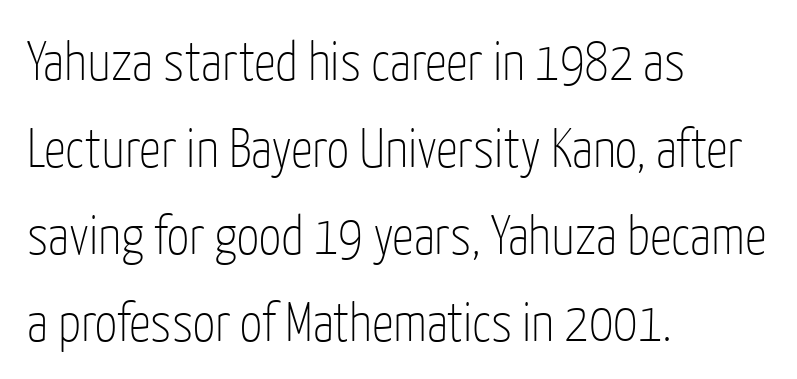
{"serif": "no", "italic": "no", "bold": "no", "weight": "thin", "width": "condensed", "stroke_contrast": "low", "x_height": "medium", "monospaced": "no", "underline": "no", "align": "left", "line_spacing": "normal", "line_spacing_ratio": 1.58, "letter_spacing": "normal", "letter_spacing_em": 0.0, "glyph_px": 55}
